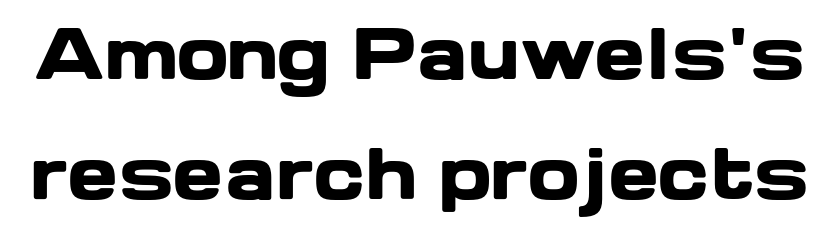
{"serif": "no", "italic": "no", "bold": "yes", "weight": "heavy", "width": "wide", "stroke_contrast": "low", "x_height": "medium", "monospaced": "no", "underline": "no", "line_spacing_ratio": 1.76, "letter_spacing": "normal", "letter_spacing_em": 0.0, "glyph_px": 68}
